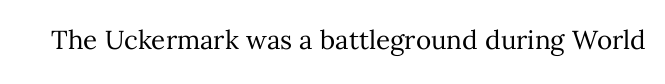
A roman cut, with each character standing at attention. Decoration check: the copy has no underline. The gaps between neighbouring characters are ordinary and unremarkable. Bold? No — there's no thickening of the strokes.
